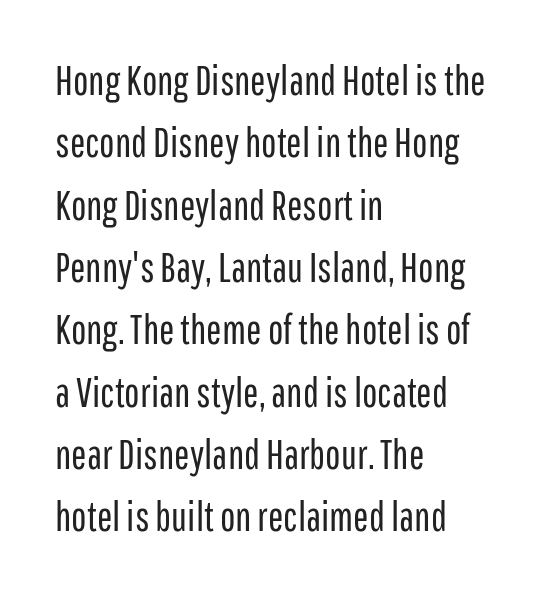
You can tell from the bare stems that sans-serif type was used. The passage shown is typed in a proportional face where columns would drift. Check the space under the baseline: it is left empty. Caption: standard tracking, unaltered.
